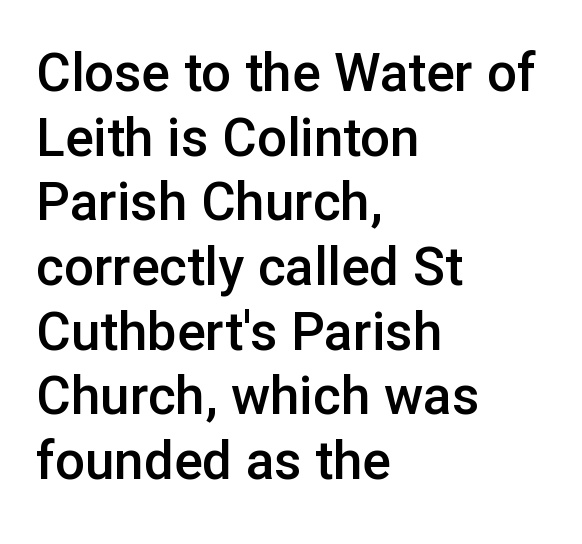
The image shows 53 px semibold sans-serif type, upright; set left-aligned, line spacing 1.22x, normal letter spacing, not underlined; low stroke contrast and a medium x-height.
